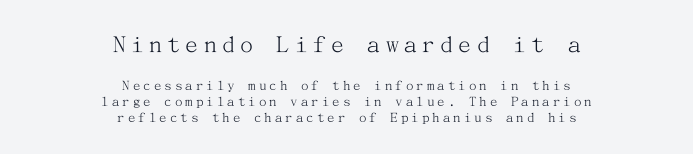
Q: Is the text bold? A: No.
Q: Is the text italic (slanted)? A: No, it is upright.
Q: Is the text underlined? A: No.
Q: How is the paragraph aligned? A: Centered.
Q: Is the spacing between letters normal or unusually wide? A: Unusually wide.
Q: Is the spacing between lines tight, normal or loose? A: Tight.
Q: Which block of text is set in a larger size, the first (top) or the second (bottom)? A: The first (top) one.
